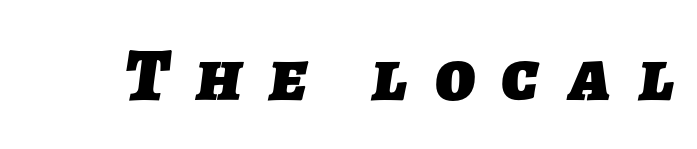
Q: Is the text bold? A: Yes.
Q: Is the typeface a serif or a sans-serif typeface? A: Sans-serif.
Q: Is the text underlined? A: No.
Q: Is the spacing between letters normal or unusually wide? A: Unusually wide.
Q: Width (condensed, normal, or wide)? A: Normal.
Q: Stroke contrast? A: Low.
Q: x-height? A: Medium.
Q: Monospaced? A: No.
